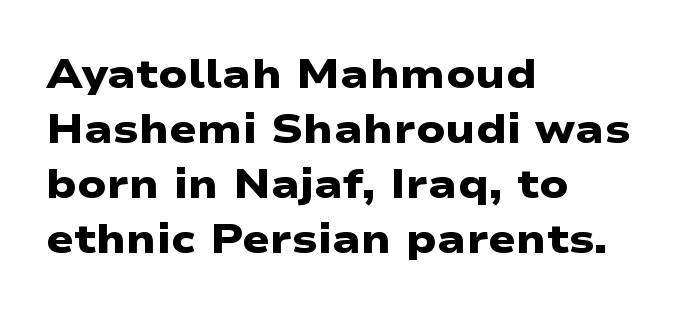
These lines are set flush left with a ragged right edge. Serifs: no, the terminals of the letterforms are clean. Evenly set lines give the paragraph a standard silhouette. The letters sit at their default tracking, neither squeezed nor spread. Unmarked baselines from the first word to the last.
